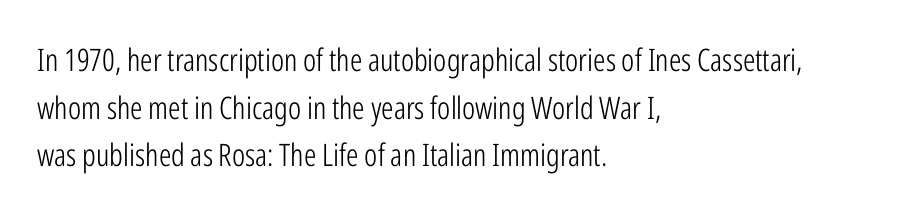
Q: Is the text bold? A: No.
Q: Is the text italic (slanted)? A: No, it is upright.
Q: Is the typeface a serif or a sans-serif typeface? A: Sans-serif.
Q: Is the text underlined? A: No.
Q: How is the paragraph aligned? A: Left-aligned.
Q: Is the spacing between letters normal or unusually wide? A: Normal.
Q: Is the spacing between lines tight, normal or loose? A: Normal.
Q: Width (condensed, normal, or wide)? A: Condensed.
Q: Stroke contrast? A: Low.
Q: x-height? A: Medium.
Q: Monospaced? A: No.
